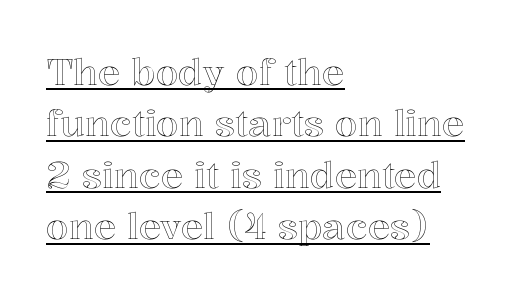
The typesetter has applied underlining to the passage shown. Leftover space on each line is placed entirely after the last word. These lines keep a tight, regular rhythm from letter to letter. The vertical gap from one line to the next is medium. Unlike italic type, these characters show no tilt at all.
